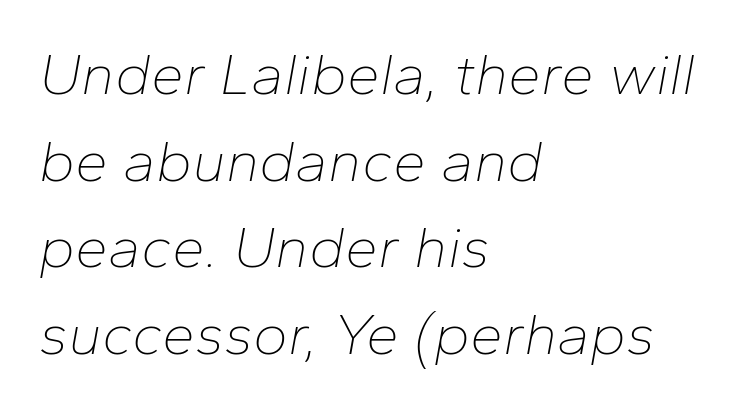
Q: Is the text bold? A: No.
Q: Is the text italic (slanted)? A: Yes, it leans right by about 10 degrees.
Q: Is the text underlined? A: No.
Q: How is the paragraph aligned? A: Left-aligned.
Q: Is the spacing between letters normal or unusually wide? A: Normal.
Q: Is the spacing between lines tight, normal or loose? A: Normal.
Q: Width (condensed, normal, or wide)? A: Normal.
Q: Stroke contrast? A: Low.
Q: x-height? A: Medium.
Q: Monospaced? A: No.
